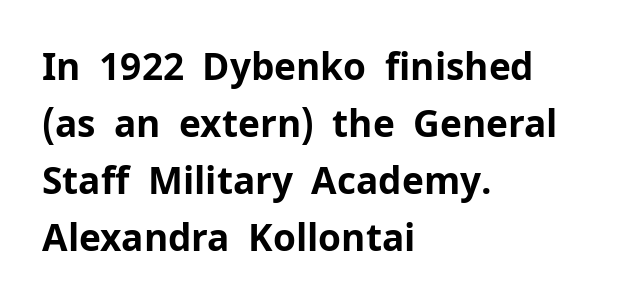
Nothing sits at the stroke ends, so this counts as sans-serif. This rendering leaves character spacing at its baseline value. The compositor pushed each line to the left boundary. These lines are rendered in a variable-pitch font. Students, this is bold: see how much ink each stroke carries.
